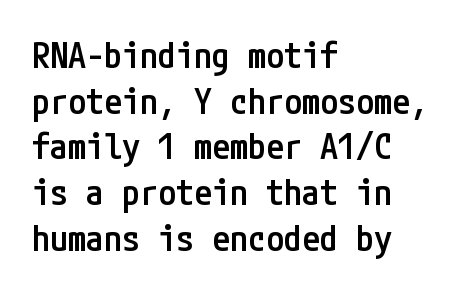
{"serif": "no", "italic": "no", "bold": "semi", "weight": "semibold", "width": "condensed", "stroke_contrast": "low", "x_height": "medium", "underline": "no", "align": "left", "line_spacing": "normal", "line_spacing_ratio": 1.27, "letter_spacing": "normal", "letter_spacing_em": 0.0, "glyph_px": 36}
